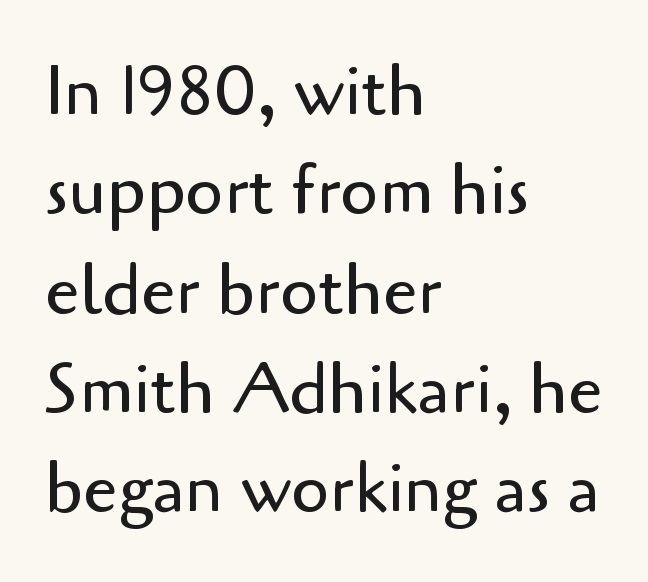
The image shows 69 px regular-weight sans-serif type, upright; set left-aligned, normal line spacing (1.44x), normal letter spacing, not underlined; low stroke contrast and a small x-height.
